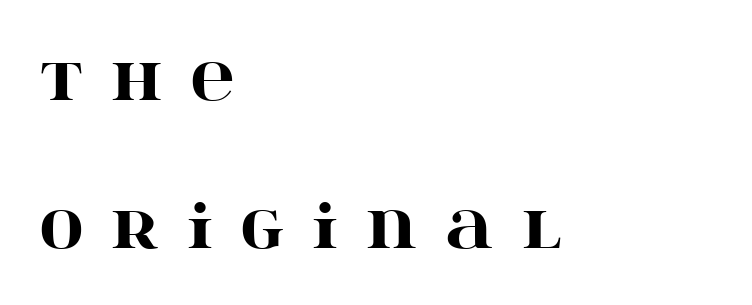
Q: Is the text bold? A: Yes.
Q: Is the text italic (slanted)? A: No, it is upright.
Q: Is the typeface a serif or a sans-serif typeface? A: Serif.
Q: Is the text underlined? A: No.
Q: How is the paragraph aligned? A: Left-aligned.
Q: Is the spacing between letters normal or unusually wide? A: Unusually wide.
Q: Is the spacing between lines tight, normal or loose? A: Loose.
Q: Width (condensed, normal, or wide)? A: Wide.
Q: Stroke contrast? A: High.
Q: x-height? A: Large.
Q: Monospaced? A: No.
